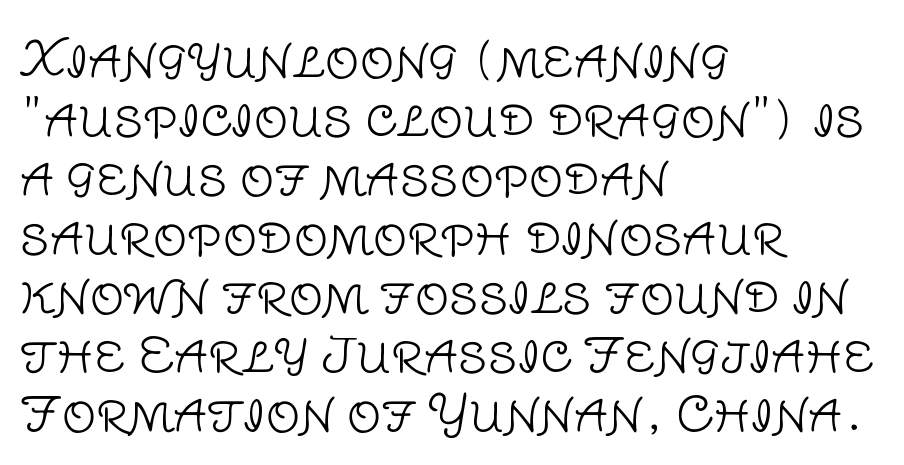
{"serif": "no", "bold": "no", "weight": "light", "width": "normal", "stroke_contrast": "low", "x_height": "large", "monospaced": "no", "underline": "no", "align": "left", "line_spacing_ratio": 1.23, "letter_spacing": "normal", "letter_spacing_em": 0.0, "glyph_px": 48}
